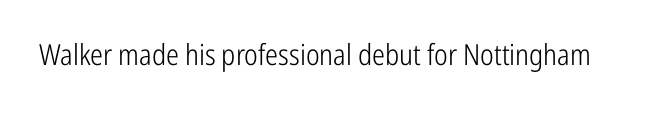
Do the characters align in a grid? No, the font is proportional. The specimen reads as upright at a glance. The tracking reads as untouched default to a designer's eye. Serifs: no, the terminals of the letterforms are clean. Stems and bowls with no extra thickness — not bold.
